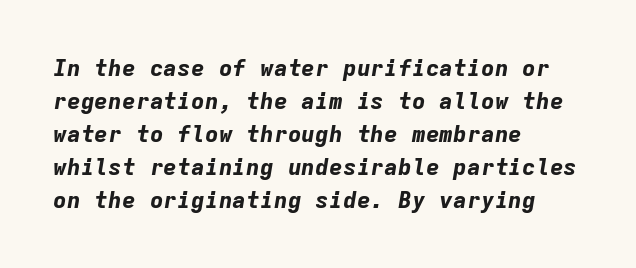
Q: Is the text bold? A: Yes.
Q: Is the text italic (slanted)? A: Yes, it leans right by about 9 degrees.
Q: Is the text underlined? A: No.
Q: How is the paragraph aligned? A: Left-aligned.
Q: Is the spacing between letters normal or unusually wide? A: Normal.
Q: Is the spacing between lines tight, normal or loose? A: Normal.
